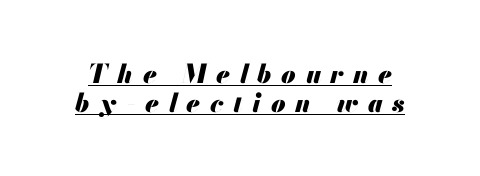
How heavy is the stroke? Heavy — this is a bold. The face used here appears with an underline applied. Does the lettering tilt? It does — this is italic. Baseline-to-baseline distance is barely more than the letter height.
